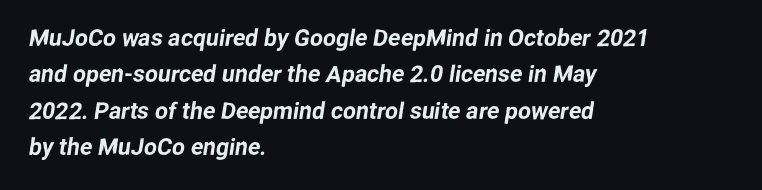
Type without underlining. The ragged edge is on the right, which tells us the setting is flush left. Regarding leading, the lines here are spaced in the standard way. Caption: standard tracking, unaltered.
